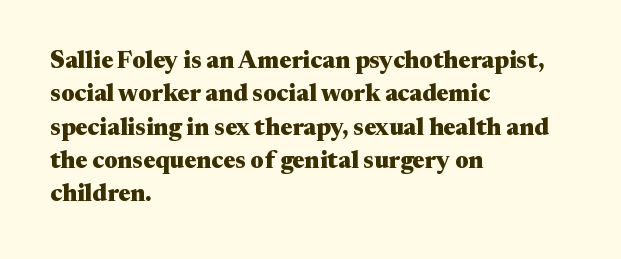
{"italic": "no", "bold": "yes", "underline": "no", "align": "left", "line_spacing": "normal", "line_spacing_ratio": 1.39, "letter_spacing": "normal", "letter_spacing_em": 0.0, "glyph_px": 24}
